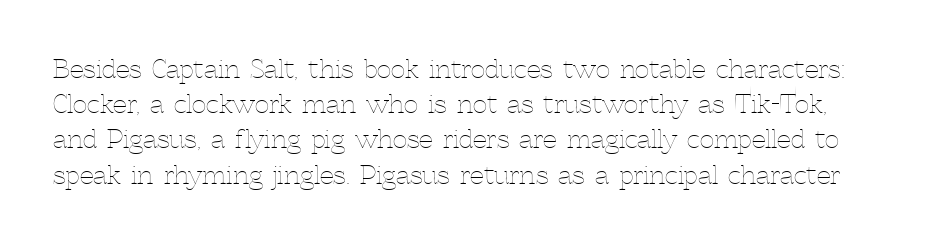
The image shows 25 px text type, upright; set normal line spacing (1.41x), normal letter spacing, not underlined.
